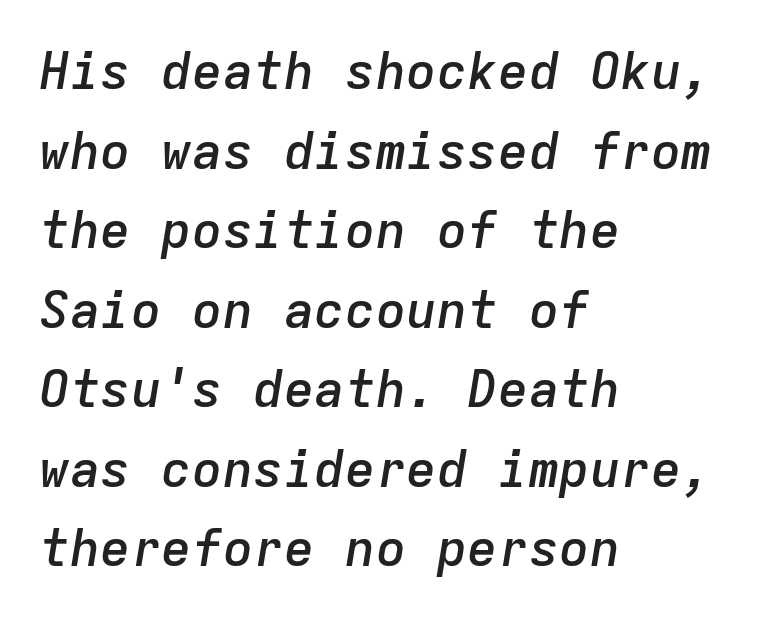
Q: Is the text bold? A: Semi-bold.
Q: Is the text italic (slanted)? A: Yes, it leans right by about 9 degrees.
Q: Is the text underlined? A: No.
Q: How is the paragraph aligned? A: Left-aligned.
Q: Is the spacing between letters normal or unusually wide? A: Normal.
Q: Is the spacing between lines tight, normal or loose? A: Normal.
Q: Width (condensed, normal, or wide)? A: Normal.
Q: Stroke contrast? A: Low.
Q: x-height? A: Medium.
Q: Monospaced? A: Yes.
